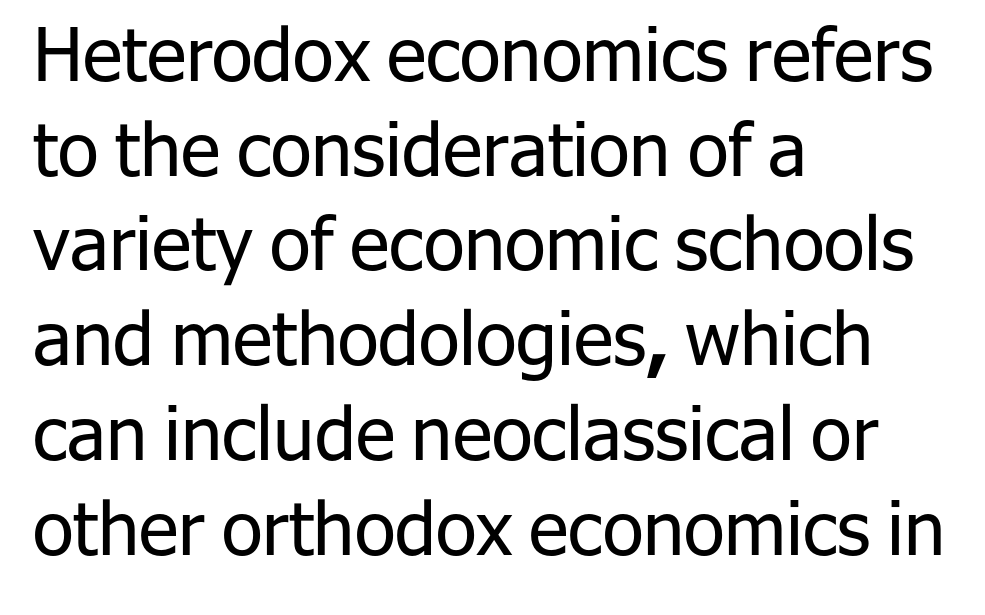
Q: Is the text bold? A: No.
Q: Is the text italic (slanted)? A: No, it is upright.
Q: Is the typeface a serif or a sans-serif typeface? A: Sans-serif.
Q: Is the text underlined? A: No.
Q: How is the paragraph aligned? A: Left-aligned.
Q: Is the spacing between letters normal or unusually wide? A: Normal.
Q: Is the spacing between lines tight, normal or loose? A: Normal.
Q: Width (condensed, normal, or wide)? A: Normal.
Q: Stroke contrast? A: Low.
Q: x-height? A: Medium.
Q: Monospaced? A: No.
